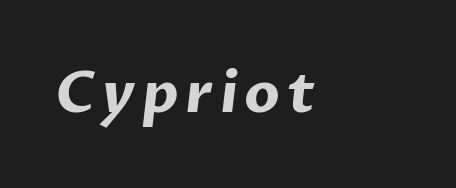
Looks like regular typesetting: each glyph gets only the width it needs. This is heavy type, rendered in bold. The face used here is a sans, in the tradition of grotesques and geometrics. Descenders are the only things crossing below the line.
